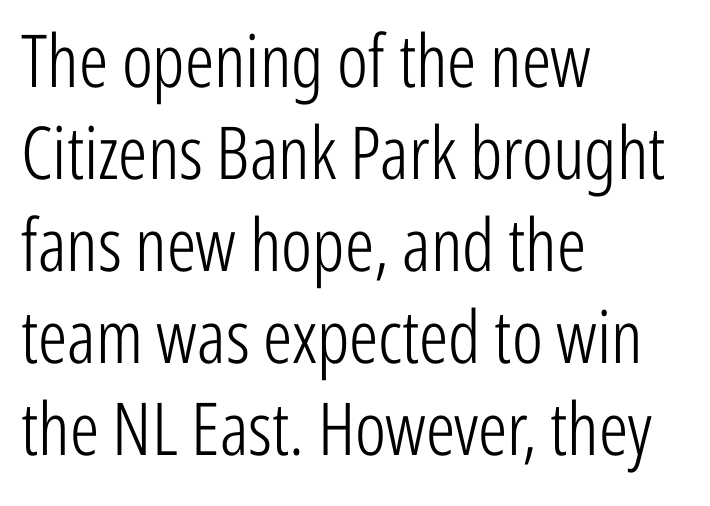
Q: Is the text bold? A: No.
Q: Is the text italic (slanted)? A: No, it is upright.
Q: Is the typeface a serif or a sans-serif typeface? A: Sans-serif.
Q: Is the text underlined? A: No.
Q: How is the paragraph aligned? A: Left-aligned.
Q: Is the spacing between letters normal or unusually wide? A: Normal.
Q: Is the spacing between lines tight, normal or loose? A: Normal.
Q: Width (condensed, normal, or wide)? A: Condensed.
Q: Stroke contrast? A: Low.
Q: x-height? A: Medium.
Q: Monospaced? A: No.
